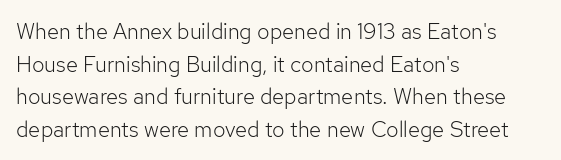
The image shows 22 px text type, upright; set left-aligned, normal line spacing (1.48x), normal letter spacing, not underlined.
